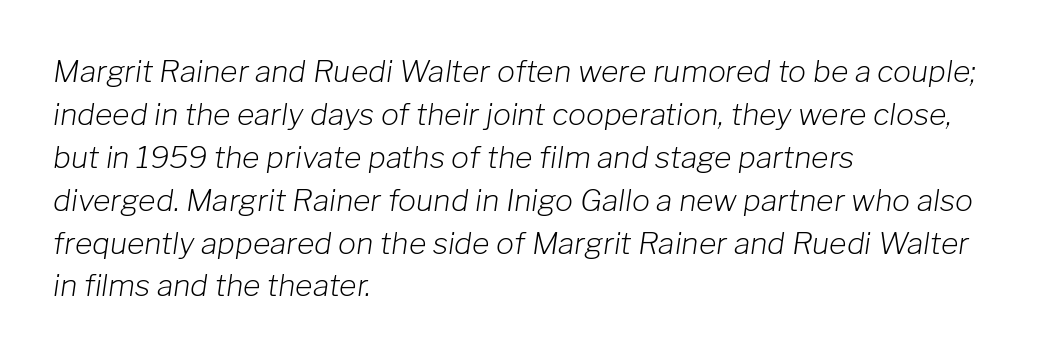
{"italic": "yes", "lean": "right", "slant_degrees": 8, "bold": "no", "weight": "light", "width": "normal", "stroke_contrast": "low", "x_height": "medium", "monospaced": "no", "underline": "no", "align": "left", "line_spacing": "normal", "line_spacing_ratio": 1.43, "letter_spacing": "normal", "letter_spacing_em": 0.0, "glyph_px": 30}
